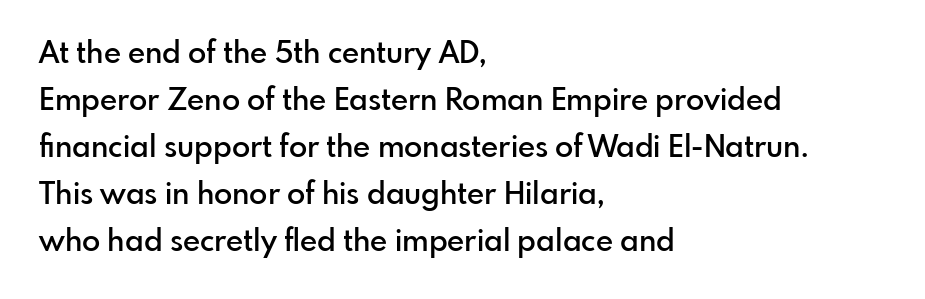
The rendering shows plain stroke endings on the letterforms — a sans-serif design. These lines stack with their left ends in a neat column. Horizontal bands of white between lines are of average thickness. Is the type bold? Partly — it's a semibold, heavier than regular but not fully bold. These lines are rendered in a variable-pitch font. Does extra space separate the letters? No, they use regular spacing.
